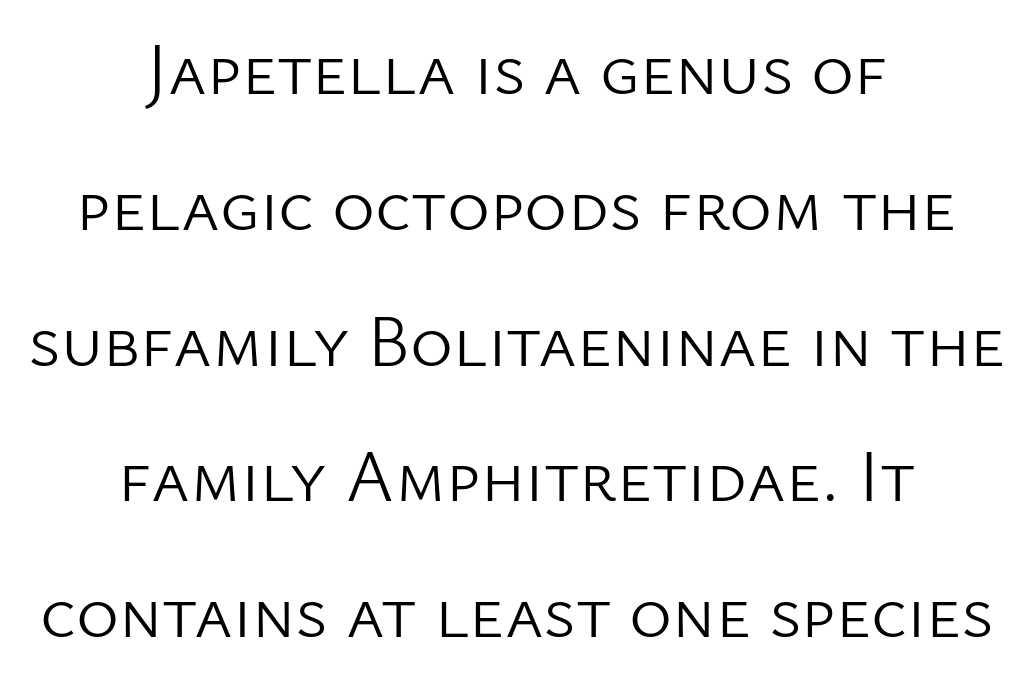
{"serif": "no", "italic": "no", "bold": "no", "weight": "light", "width": "normal", "stroke_contrast": "low", "x_height": "medium", "monospaced": "no", "underline": "no", "align": "center", "line_spacing_ratio": 1.86, "letter_spacing": "normal", "letter_spacing_em": 0.0, "glyph_px": 73}
